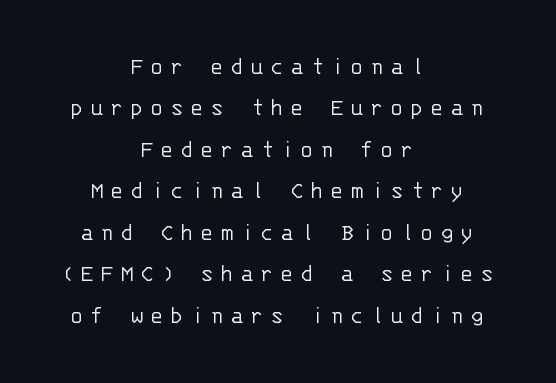
Q: Is the text bold? A: No.
Q: Is the text italic (slanted)? A: No, it is upright.
Q: Is the text underlined? A: No.
Q: How is the paragraph aligned? A: Centered.
Q: Is the spacing between letters normal or unusually wide? A: Unusually wide.
Q: Is the spacing between lines tight, normal or loose? A: Normal.
